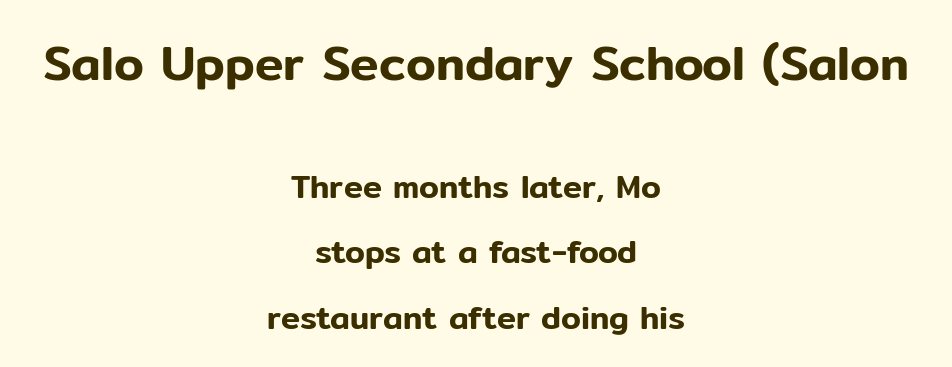
Tall strokes in this sample are plumb rather than angled. Successive baselines arrive slowly, with a big drop between each. Look at the glyph heights: the upper group is clearly the bigger setting. These lines are rendered in a variable-pitch font.
